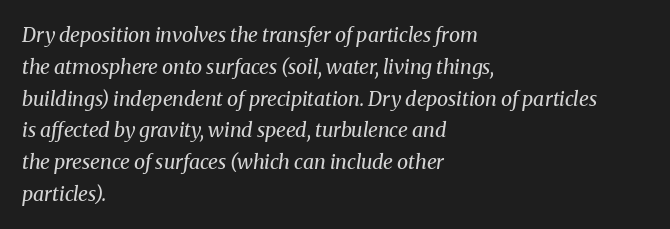
Q: Is the text bold? A: No.
Q: Is the text italic (slanted)? A: Yes, it leans right by about 8 degrees.
Q: Is the text underlined? A: No.
Q: How is the paragraph aligned? A: Left-aligned.
Q: Is the spacing between letters normal or unusually wide? A: Normal.
Q: Is the spacing between lines tight, normal or loose? A: Normal.
